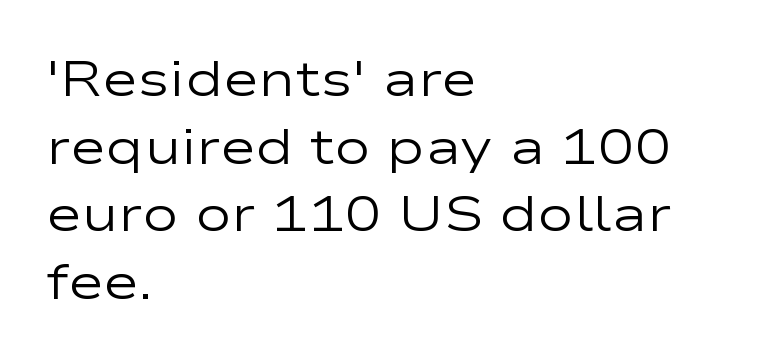
{"serif": "no", "italic": "no", "bold": "no", "weight": "regular", "width": "wide", "stroke_contrast": "low", "x_height": "medium", "monospaced": "no", "underline": "no", "align": "left", "line_spacing": "normal", "line_spacing_ratio": 1.38, "letter_spacing": "normal", "letter_spacing_em": 0.0, "glyph_px": 49}
